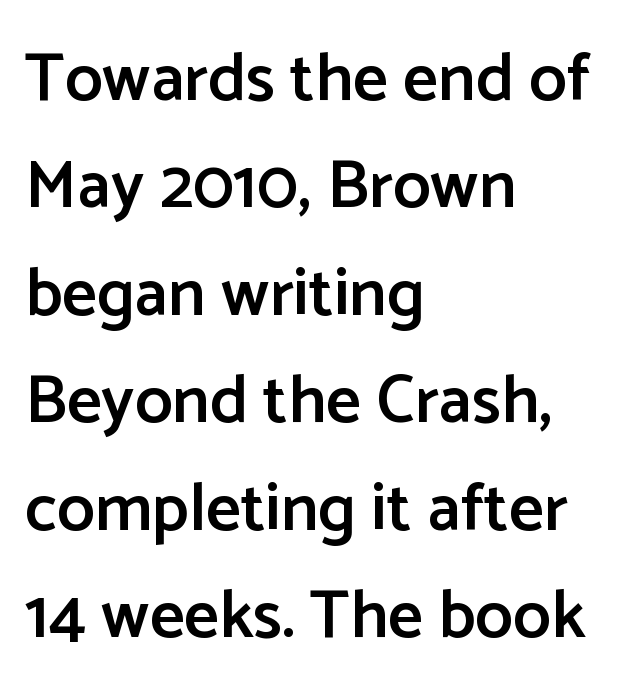
The image shows 68 px semibold sans-serif type, upright; set left-aligned, normal line spacing (1.58x), normal letter spacing, not underlined; low stroke contrast and a medium x-height.
